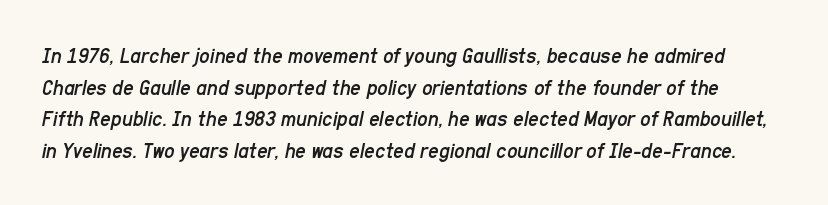
{"italic": "yes", "lean": "right", "slant_degrees": 11, "bold": "no", "underline": "no", "line_spacing": "normal", "line_spacing_ratio": 1.38, "letter_spacing": "normal", "letter_spacing_em": 0.0, "glyph_px": 23}
